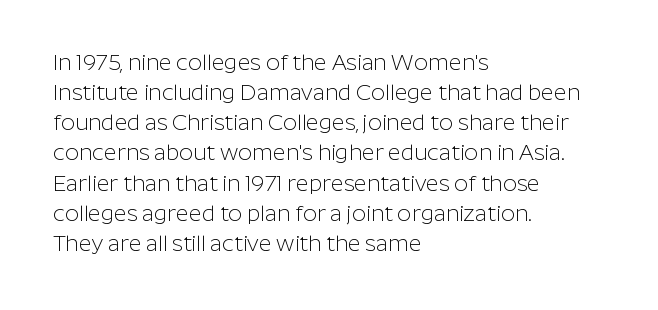
{"italic": "no", "bold": "no", "underline": "no", "align": "left", "line_spacing": "normal", "line_spacing_ratio": 1.37, "letter_spacing": "normal", "letter_spacing_em": 0.0, "glyph_px": 22}
